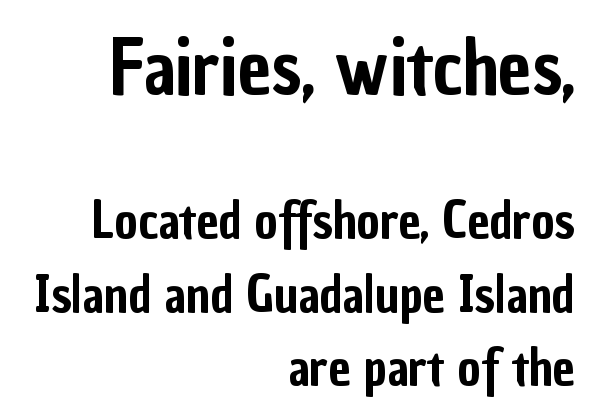
Q: Is the text italic (slanted)? A: No, it is upright.
Q: Is the typeface a serif or a sans-serif typeface? A: Sans-serif.
Q: Is the text underlined? A: No.
Q: How is the paragraph aligned? A: Right-aligned.
Q: Is the spacing between letters normal or unusually wide? A: Normal.
Q: Is the spacing between lines tight, normal or loose? A: Normal.
Q: Which block of text is set in a larger size, the first (top) or the second (bottom)? A: The first (top) one.
Q: Width (condensed, normal, or wide)? A: Condensed.
Q: Stroke contrast? A: Low.
Q: x-height? A: Medium.
Q: Monospaced? A: No.
